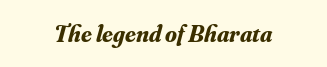
Default kerning and tracking; the words read as compact shapes. Slant detected: the letters are inclined. Plenty of ink on the page — the face is bold. Plain, unruled lines of type.
